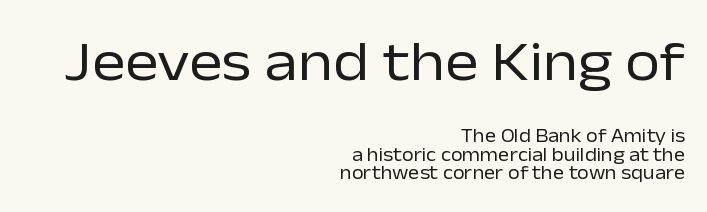
{"serif": "no", "italic": "no", "bold": "no", "weight": "regular", "width": "normal", "stroke_contrast": "low", "x_height": "medium", "monospaced": "no", "underline": "no", "align": "right", "line_spacing": "tight", "line_spacing_ratio": 0.96, "letter_spacing": "normal", "letter_spacing_em": 0.0, "larger_block": "first", "size_ratio": 3.0, "glyph_px": 57}
